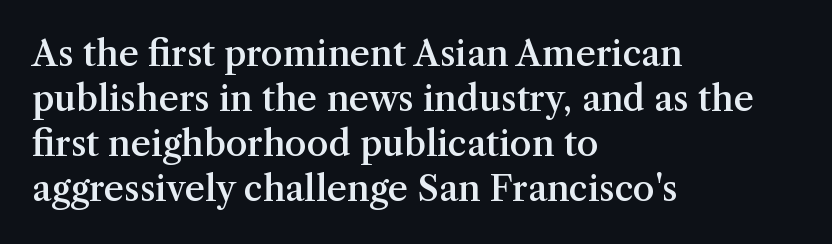
Compared with a centered layout, this one pins lines to the left instead. The strip under each line holds only bare page. Emphasis by weight is partial: semibold. The face used here is seriffed, in the tradition of book romans. Think of a printed novel: that variable character pitch is what you see here. This rendering leaves character spacing at its baseline value.
